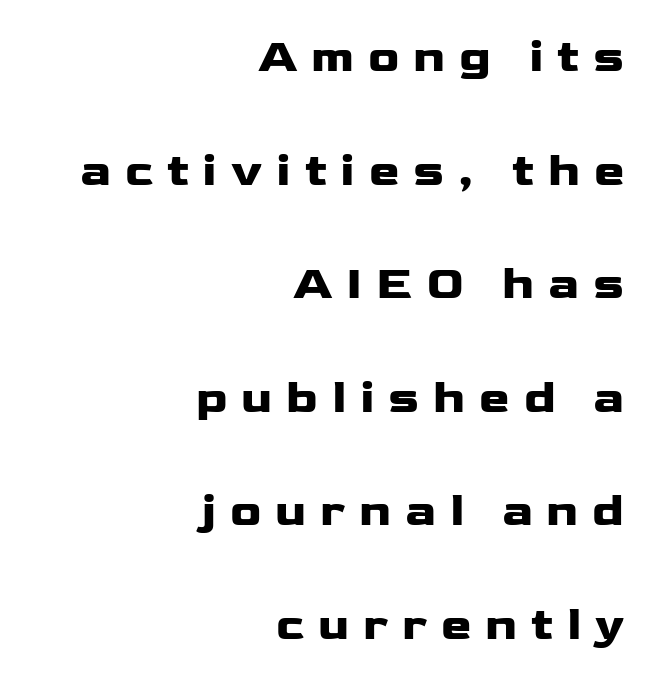
Notice the wide empty band between every row — that's loose leading. Where is the straight margin? On the right. Is the letter spacing exaggerated? Yes — the characters are pushed far apart. Style check: upright. Glance below the letters and you will spot only blank space.
